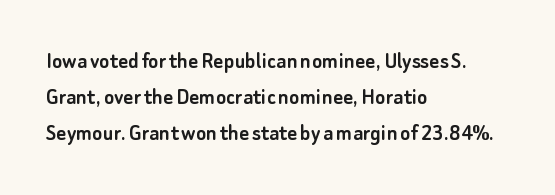
{"italic": "no", "underline": "no", "align": "left", "line_spacing": "normal", "line_spacing_ratio": 1.51, "letter_spacing": "normal", "letter_spacing_em": 0.0, "glyph_px": 24}
